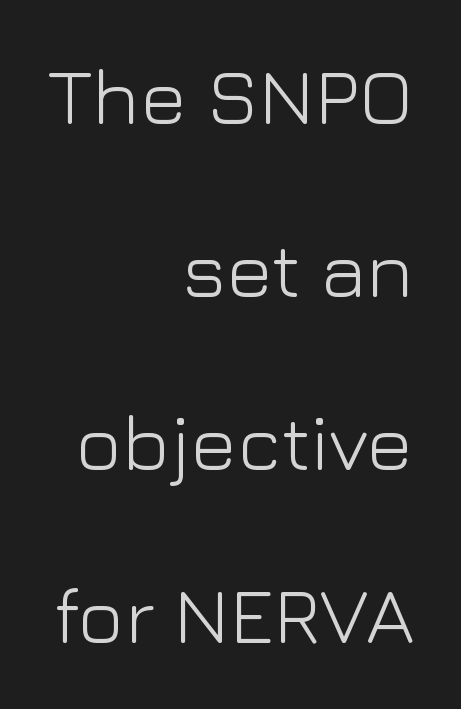
Q: Is the text bold? A: No.
Q: Is the text italic (slanted)? A: No, it is upright.
Q: Is the typeface a serif or a sans-serif typeface? A: Sans-serif.
Q: Is the text underlined? A: No.
Q: How is the paragraph aligned? A: Right-aligned.
Q: Is the spacing between letters normal or unusually wide? A: Normal.
Q: Is the spacing between lines tight, normal or loose? A: Loose.
Q: Width (condensed, normal, or wide)? A: Normal.
Q: Stroke contrast? A: Low.
Q: x-height? A: Medium.
Q: Monospaced? A: No.
